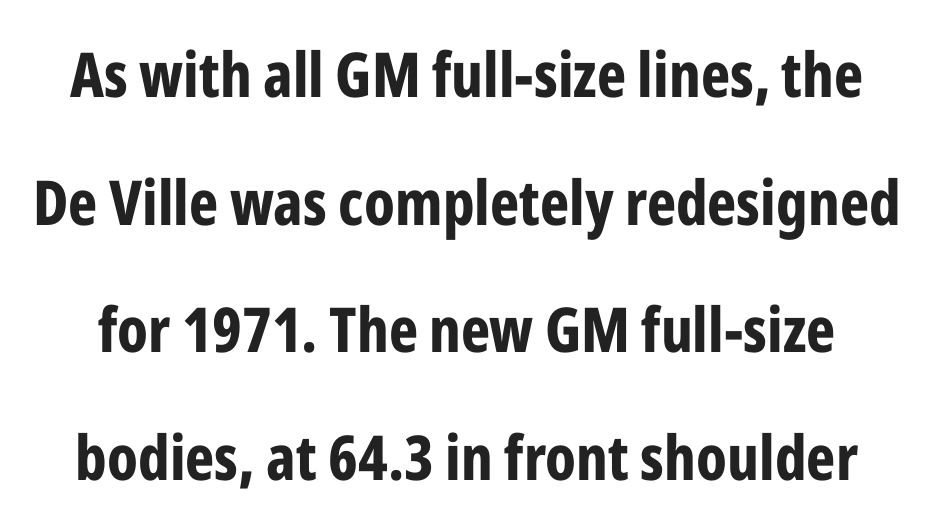
The image shows 62 px bold, condensed sans-serif type, upright; set loose line spacing (2.06x), normal letter spacing, not underlined; low stroke contrast and a medium x-height.
